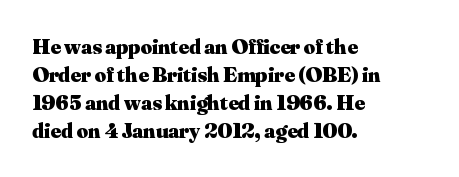
Q: Is the text bold? A: Yes.
Q: Is the text italic (slanted)? A: No, it is upright.
Q: Is the text underlined? A: No.
Q: How is the paragraph aligned? A: Left-aligned.
Q: Is the spacing between letters normal or unusually wide? A: Normal.
Q: Is the spacing between lines tight, normal or loose? A: Normal.
